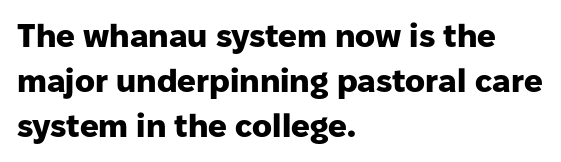
The horizontal fit of the characters is conventional and even. The line-height multiplier appears to be the usual default. Underline: absent. Spacing verdict: proportional, widths tailored to each character.
